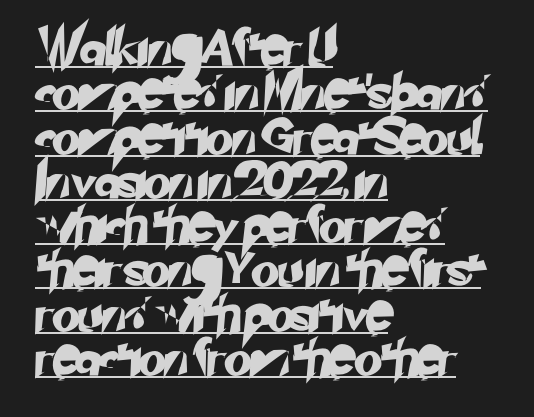
Q: Is the typeface a serif or a sans-serif typeface? A: Sans-serif.
Q: Is the text underlined? A: Yes.
Q: How is the paragraph aligned? A: Left-aligned.
Q: Is the spacing between letters normal or unusually wide? A: Normal.
Q: Width (condensed, normal, or wide)? A: Normal.
Q: Stroke contrast? A: Low.
Q: x-height? A: Small.
Q: Monospaced? A: No.
